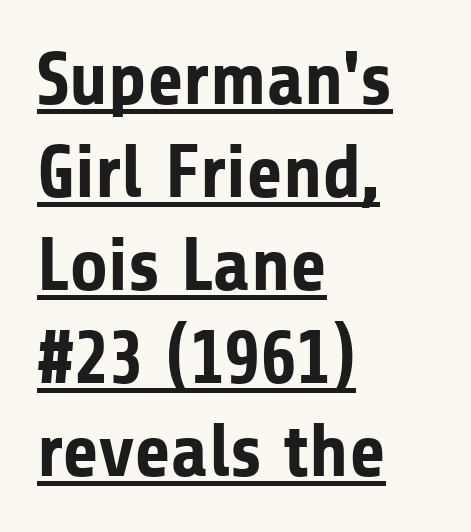
Type style note: lacks serifs. The ragged edge is on the right, which tells us the setting is flush left. The letters stand straight up with perfectly vertical stems. This is heavy type, rendered in bold. The face used here is proportionally spaced, like ordinary book or web type.
